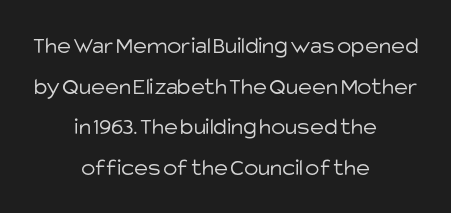
The image shows 24 px text type, upright; set centered, normal line spacing (1.69x), normal letter spacing, not underlined.
